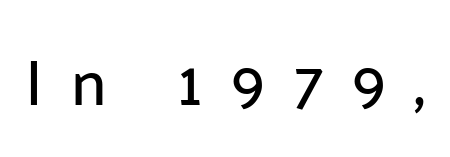
The face used here is a sans, in the tradition of grotesques and geometrics. Any mark beneath the type? The region is blank. Glyph-to-glyph distance is far greater than everyday printed text. Proportional: the letters do not fall into vertical columns. Italic? Not at all — the glyphs are vertical.
